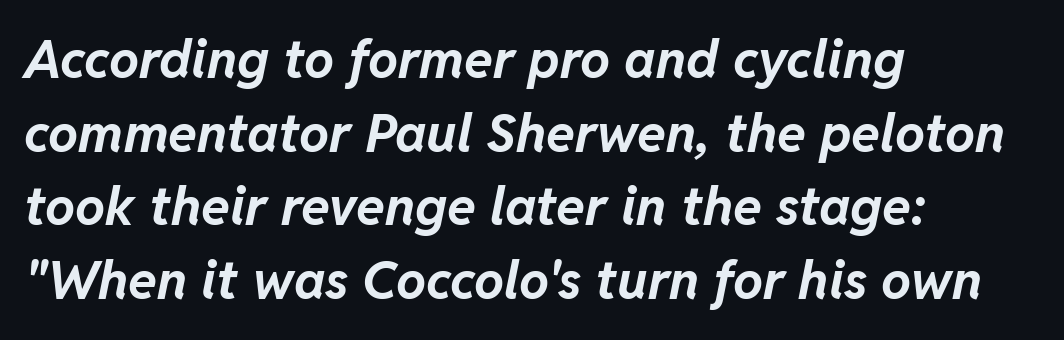
{"italic": "yes", "lean": "right", "slant_degrees": 11, "bold": "yes", "weight": "bold", "width": "normal", "stroke_contrast": "low", "x_height": "medium", "monospaced": "no", "underline": "no", "align": "left", "line_spacing": "normal", "line_spacing_ratio": 1.39, "letter_spacing": "normal", "letter_spacing_em": 0.0, "glyph_px": 53}
